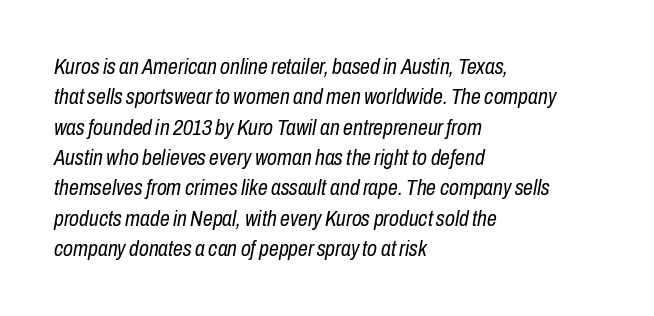
{"italic": "yes", "lean": "right", "slant_degrees": 10, "bold": "no", "underline": "no", "align": "left", "line_spacing": "normal", "line_spacing_ratio": 1.38, "letter_spacing": "normal", "letter_spacing_em": 0.0, "glyph_px": 22}
